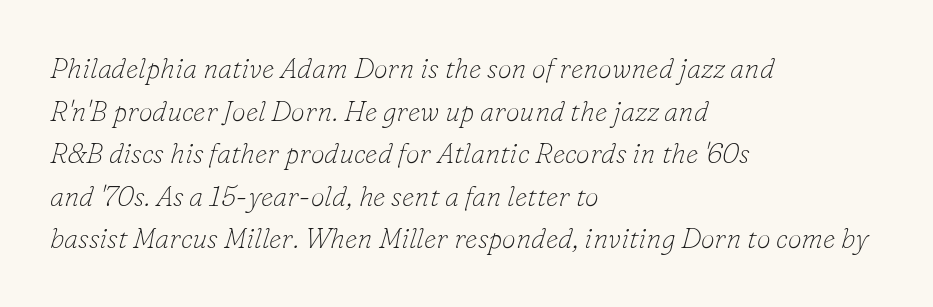
The space between consecutive lines is moderate. This is serif lettering, the kind often seen in printed books. A bare baseline throughout the passage. Letters have the restrained weight of plain body copy at most. These lines keep a tight, regular rhythm from letter to letter. The letters are slanted; this is an italic face.
